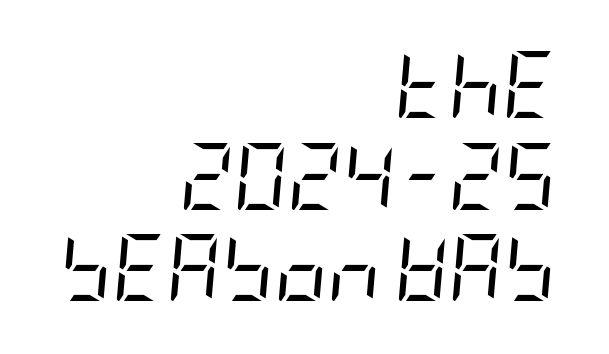
{"italic": "yes", "lean": "right", "slant_degrees": 5, "bold": "no", "weight": "regular", "width": "condensed", "stroke_contrast": "low", "x_height": "large", "underline": "no", "align": "right", "line_spacing": "normal", "line_spacing_ratio": 1.39, "letter_spacing": "normal", "letter_spacing_em": 0.0, "glyph_px": 66}
